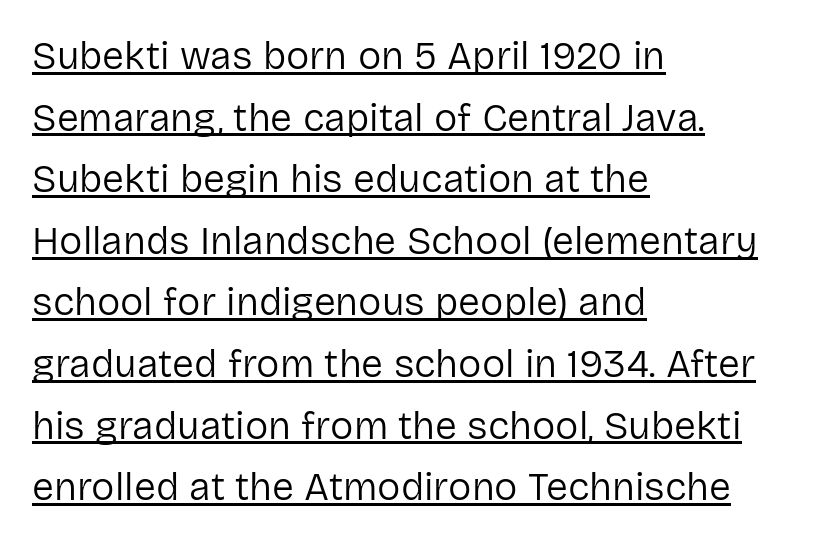
{"serif": "no", "italic": "no", "bold": "no", "weight": "regular", "width": "normal", "stroke_contrast": "low", "x_height": "medium", "monospaced": "no", "underline": "yes", "align": "left", "line_spacing": "normal", "line_spacing_ratio": 1.58, "letter_spacing": "normal", "letter_spacing_em": 0.0, "glyph_px": 39}
